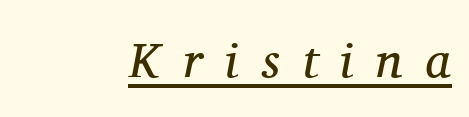
Each letter keeps its own natural width here, so spacing adapts to shape. Stems and bowls with no extra thickness — not bold. Display-style spreading of the glyphs; the letterfit is very open. The font family rendered here belongs to the serif group. Compared with undecorated copy, this sample adds a rule below the words. Slanted lettering throughout.
